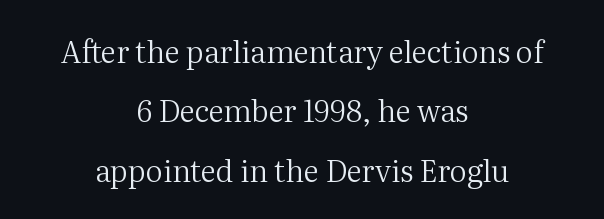
Q: Is the text bold? A: No.
Q: Is the text italic (slanted)? A: No, it is upright.
Q: Is the typeface a serif or a sans-serif typeface? A: Serif.
Q: Is the text underlined? A: No.
Q: How is the paragraph aligned? A: Centered.
Q: Is the spacing between letters normal or unusually wide? A: Normal.
Q: Is the spacing between lines tight, normal or loose? A: Loose.
Q: Width (condensed, normal, or wide)? A: Normal.
Q: Stroke contrast? A: Medium.
Q: x-height? A: Medium.
Q: Monospaced? A: No.
